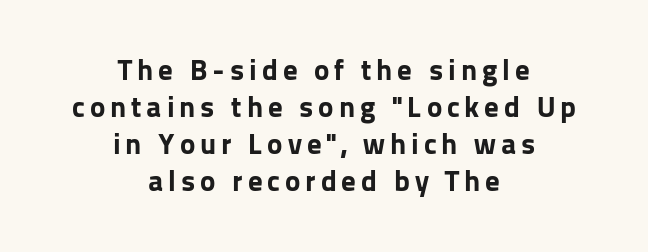
{"serif": "no", "italic": "no", "bold": "yes", "weight": "bold", "width": "normal", "stroke_contrast": "low", "x_height": "medium", "monospaced": "no", "underline": "no", "align": "center", "line_spacing": "normal", "line_spacing_ratio": 1.28, "glyph_px": 29}
